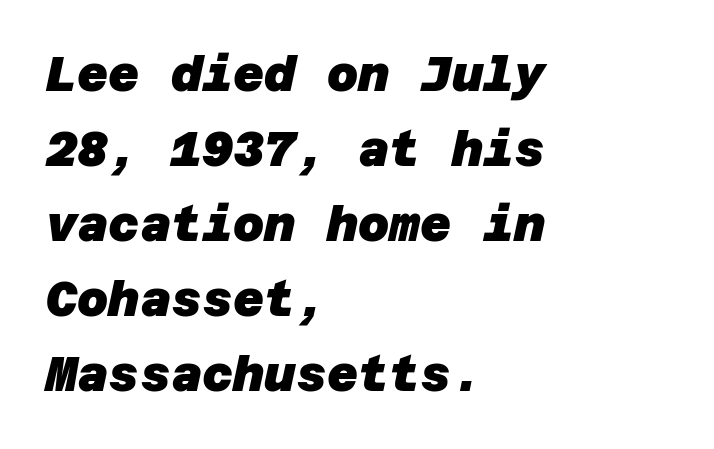
The rendering anchors every line to the left-hand side. Each word holds together tightly as a unit, with standard inter-letter gaps. The space between consecutive lines is moderate. Heavy, bold letterforms. Each letter's strokes conclude bluntly, with no projecting serifs.
